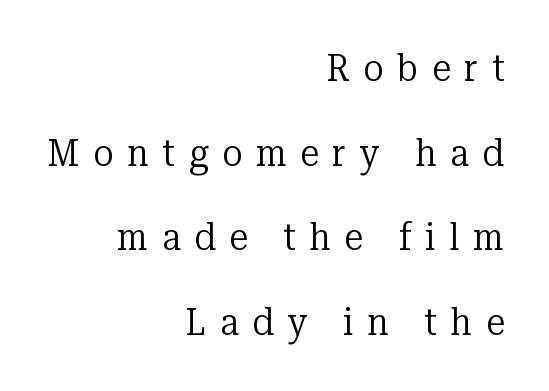
The image shows 38 px regular-weight serif type, upright; set right-aligned, loose line spacing (2.23x), unusually wide letter spacing (+0.36 em), not underlined; low stroke contrast and a medium x-height.
